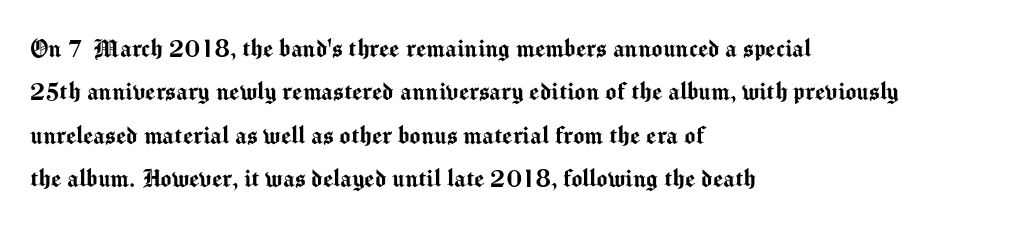
The image shows 29 px sans-serif type, upright; set left-aligned, normal line spacing (1.5x), normal letter spacing, not underlined; medium stroke contrast and a medium x-height.
